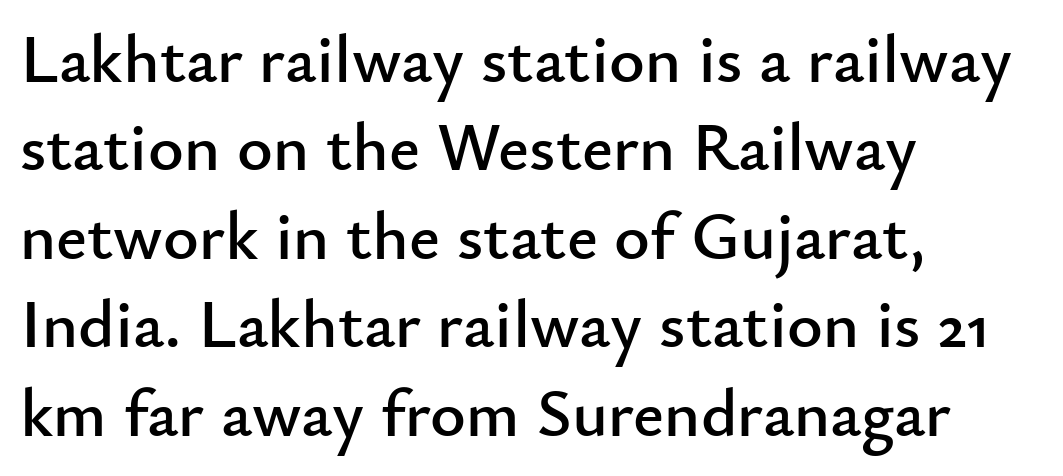
The image shows 68 px sans-serif type, upright; set left-aligned, normal line spacing (1.3x), normal letter spacing, not underlined; low stroke contrast and a small x-height.
